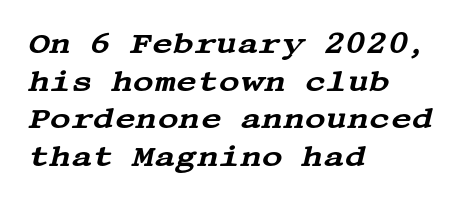
Q: Is the text italic (slanted)? A: Yes, it leans right by about 13 degrees.
Q: Is the typeface a serif or a sans-serif typeface? A: Serif.
Q: Is the text underlined? A: No.
Q: How is the paragraph aligned? A: Left-aligned.
Q: Is the spacing between letters normal or unusually wide? A: Normal.
Q: Is the spacing between lines tight, normal or loose? A: Normal.
Q: Width (condensed, normal, or wide)? A: Wide.
Q: Stroke contrast? A: Medium.
Q: x-height? A: Large.
